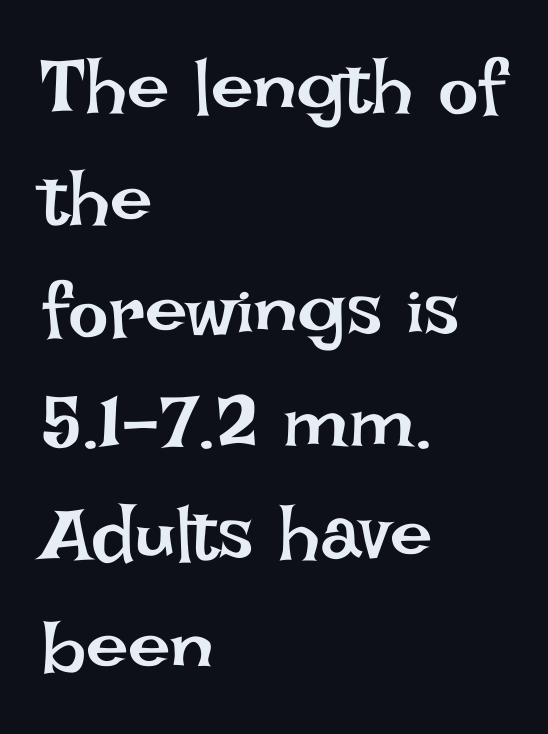
{"italic": "no", "bold": "no", "weight": "regular", "width": "normal", "stroke_contrast": "low", "x_height": "large", "monospaced": "no", "underline": "no", "align": "left", "line_spacing": "normal", "line_spacing_ratio": 1.47, "letter_spacing": "normal", "letter_spacing_em": 0.0, "glyph_px": 76}
